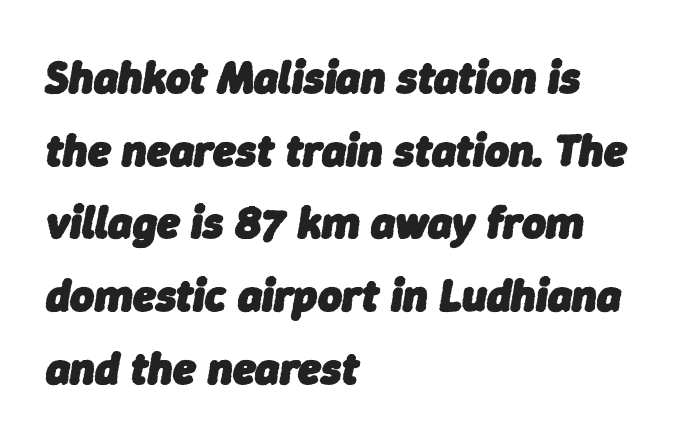
Q: Is the text bold? A: Yes.
Q: Is the text italic (slanted)? A: Yes, it leans right by about 9 degrees.
Q: Is the text underlined? A: No.
Q: How is the paragraph aligned? A: Left-aligned.
Q: Is the spacing between letters normal or unusually wide? A: Normal.
Q: Is the spacing between lines tight, normal or loose? A: Normal.
Q: Width (condensed, normal, or wide)? A: Normal.
Q: Stroke contrast? A: Low.
Q: x-height? A: Medium.
Q: Monospaced? A: No.
